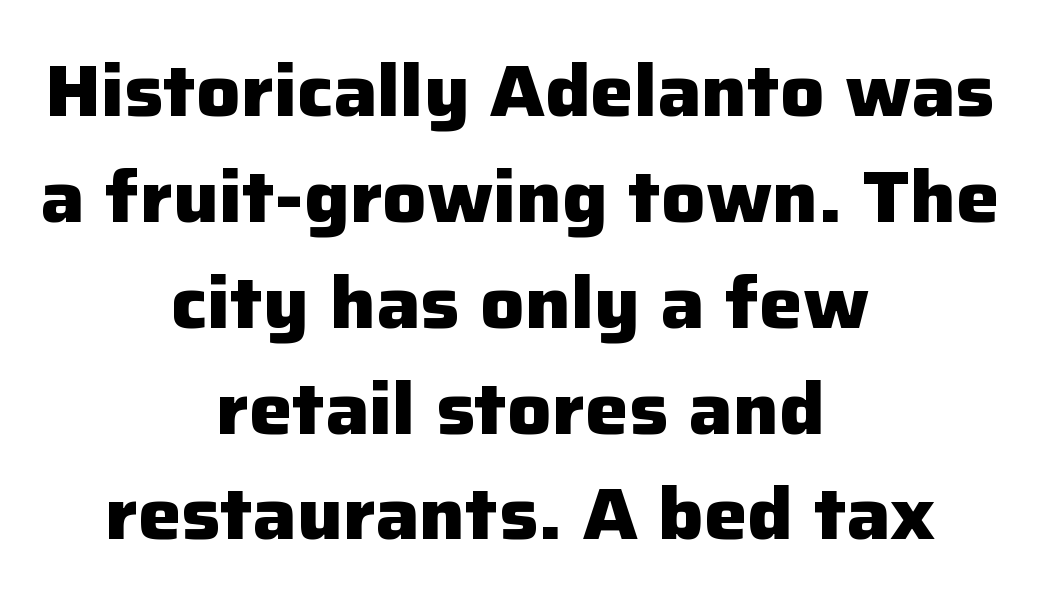
{"serif": "no", "italic": "no", "bold": "yes", "weight": "heavy", "width": "normal", "stroke_contrast": "low", "x_height": "medium", "monospaced": "no", "underline": "no", "align": "center", "line_spacing": "normal", "line_spacing_ratio": 1.45, "letter_spacing": "normal", "letter_spacing_em": 0.0, "glyph_px": 73}
